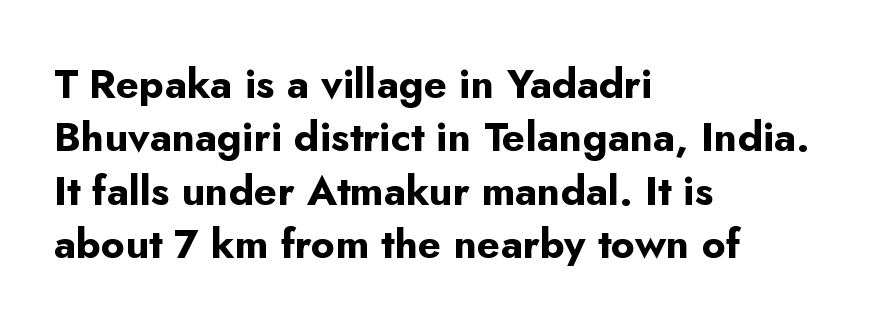
Compared with typical body copy, the letter spacing here is the same. What weight is shown? A full bold with thick strokes. Rows of type keep a routine distance in the vertical direction. Layout note: lines flush left. Varying glyph widths throughout — classic text-font behaviour. The face used here is a sans, in the tradition of grotesques and geometrics.
